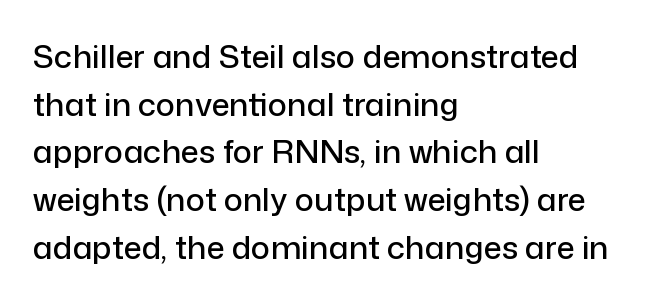
Ascenders rise straight up at ninety degrees. Horizontally, the lines are justified to the leading edge only. Interline gaps are of average width in this sample. Rule under the text: the space is simply empty. Nothing sits at the stroke ends, so this counts as sans-serif.
